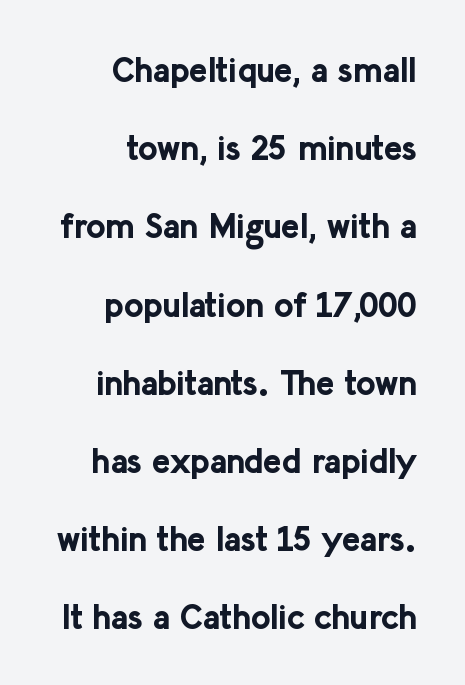
This sample is right-justified, so line beginnings fall wherever the words allow. Looks like regular typesetting: each glyph gets only the width it needs. Caption: bold face, heavy strokes. Letterform terminals end flat and unadorned throughout the passage. The zone under the glyphs is completely vacant. Designer's note — italics off, roman on.
